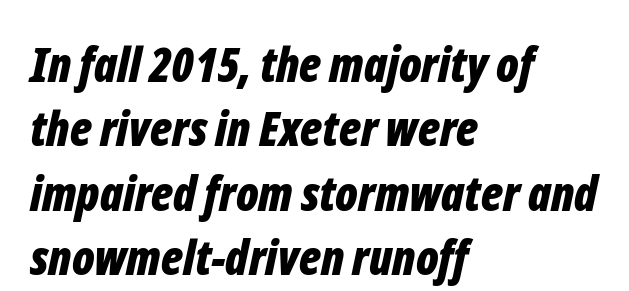
The compositor pushed each line to the left boundary. The rendering uses natural spacing where letterforms have individual widths. There's an unmistakable incline to the writing here. Spacing between characters is what you'd get straight out of the box. Every letter is thick-stroked: bold, no question. A typesetter would call this leading conventional body-copy spacing.
